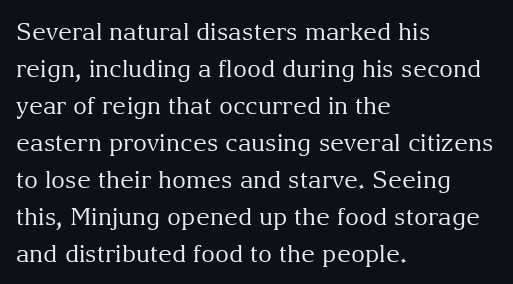
Q: Is the text bold? A: No.
Q: Is the text italic (slanted)? A: No, it is upright.
Q: Is the text underlined? A: No.
Q: How is the paragraph aligned? A: Left-aligned.
Q: Is the spacing between letters normal or unusually wide? A: Normal.
Q: Is the spacing between lines tight, normal or loose? A: Normal.
